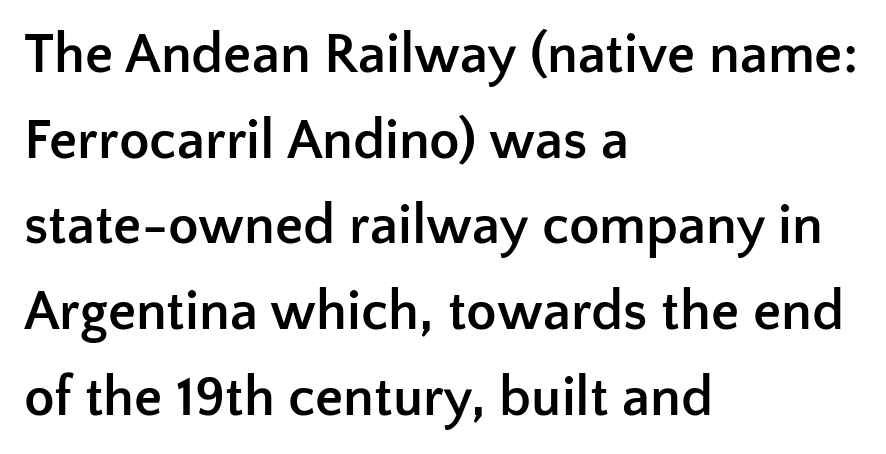
The image shows 56 px semibold sans-serif type, upright; set left-aligned, normal line spacing (1.53x), normal letter spacing, not underlined; low stroke contrast and a medium x-height.
